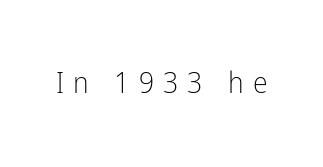
The image shows 30 px light, condensed sans-serif type, upright; set unusually wide letter spacing (+0.3 em), not underlined; low stroke contrast and a medium x-height.
